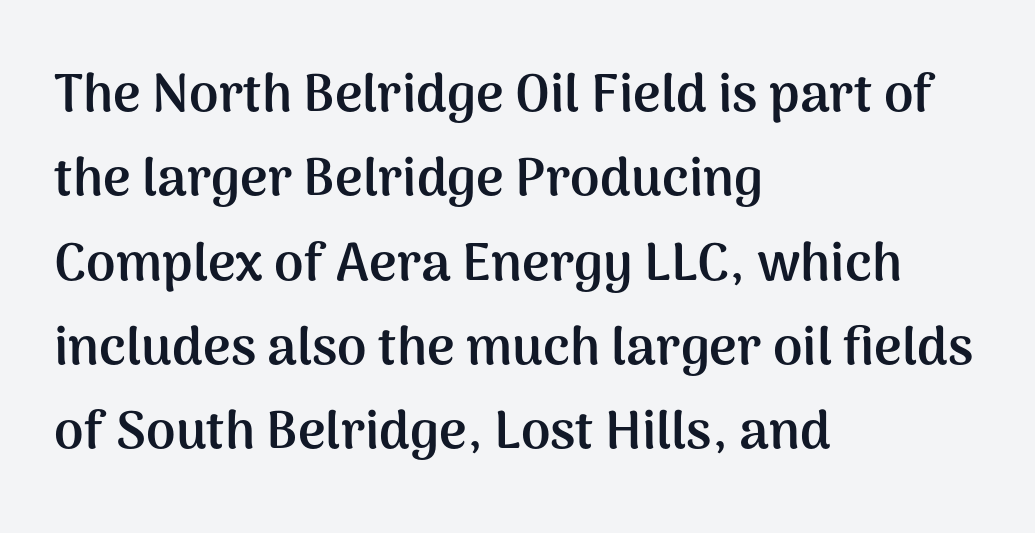
{"serif": "no", "italic": "no", "bold": "yes", "weight": "semibold", "width": "normal", "stroke_contrast": "medium", "x_height": "medium", "monospaced": "no", "underline": "no", "align": "left", "line_spacing": "normal", "line_spacing_ratio": 1.59, "letter_spacing": "normal", "letter_spacing_em": 0.0, "glyph_px": 53}
